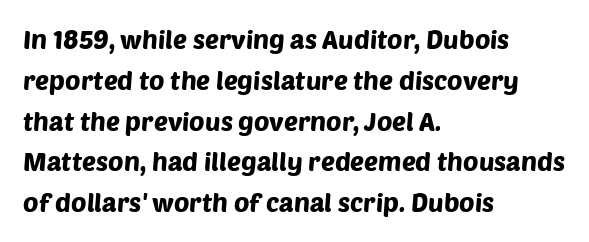
The area under the type is left untouched. Does the leading feel generous? No, just average. Does extra space separate the letters? No, they use regular spacing. Casual observation: everything's shoved over to the left.
